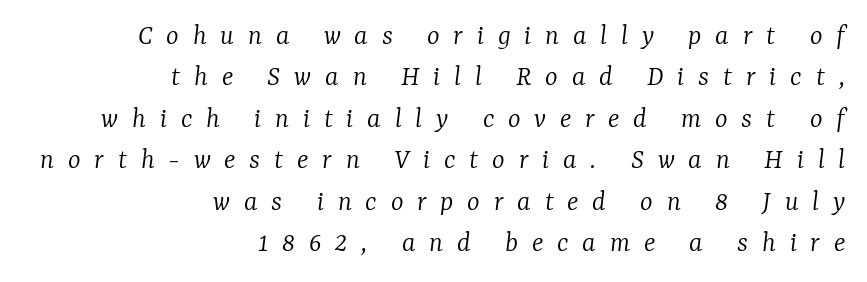
{"serif": "yes", "italic": "yes", "lean": "right", "slant_degrees": 7, "bold": "no", "weight": "light", "width": "normal", "stroke_contrast": "low", "x_height": "medium", "monospaced": "no", "underline": "no", "align": "right", "line_spacing": "normal", "line_spacing_ratio": 1.38, "letter_spacing": "wide", "letter_spacing_em": 0.46, "glyph_px": 30}
